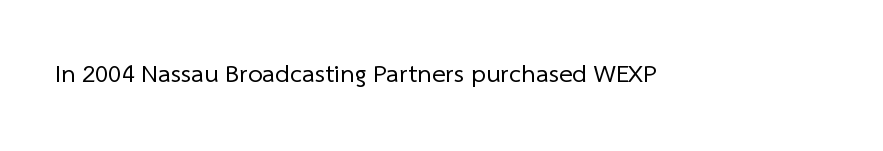
Q: Is the text bold? A: No.
Q: Is the text underlined? A: No.
Q: Is the spacing between letters normal or unusually wide? A: Normal.
